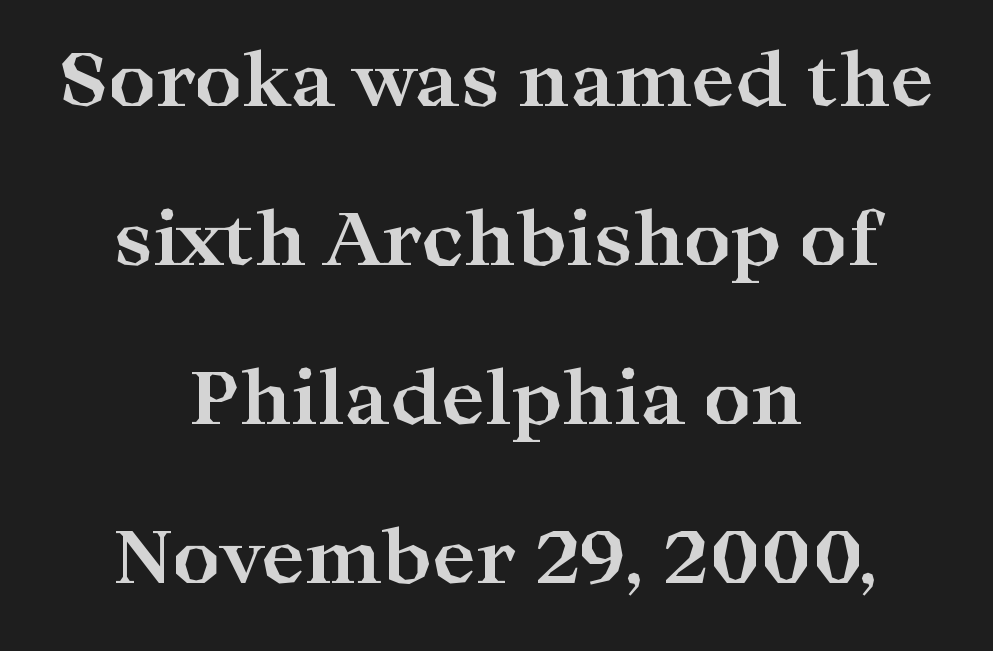
Q: Is the text bold? A: Yes.
Q: Is the text italic (slanted)? A: No, it is upright.
Q: Is the typeface a serif or a sans-serif typeface? A: Serif.
Q: Is the text underlined? A: No.
Q: How is the paragraph aligned? A: Centered.
Q: Is the spacing between letters normal or unusually wide? A: Normal.
Q: Is the spacing between lines tight, normal or loose? A: Loose.
Q: Width (condensed, normal, or wide)? A: Wide.
Q: Stroke contrast? A: High.
Q: x-height? A: Medium.
Q: Monospaced? A: No.
